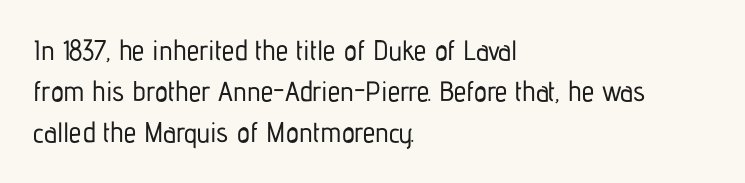
Q: Is the text italic (slanted)? A: No, it is upright.
Q: Is the typeface a serif or a sans-serif typeface? A: Sans-serif.
Q: Is the text underlined? A: No.
Q: How is the paragraph aligned? A: Left-aligned.
Q: Is the spacing between letters normal or unusually wide? A: Normal.
Q: Is the spacing between lines tight, normal or loose? A: Normal.
Q: Width (condensed, normal, or wide)? A: Condensed.
Q: Stroke contrast? A: Low.
Q: x-height? A: Medium.
Q: Monospaced? A: No.
